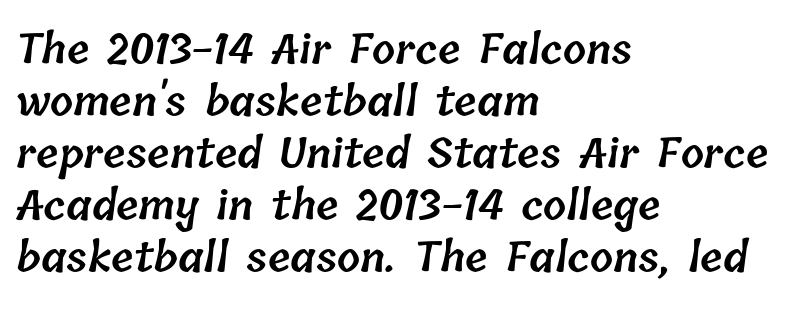
The passage shown is typed in a proportional face where columns would drift. Left-aligned paragraph, ragged on the right. This is the in-between weight designers call semibold or demi. Summary of vertical rhythm: regular, with standard interline spacing. Compared with typical body copy, the letter spacing here is the same.
